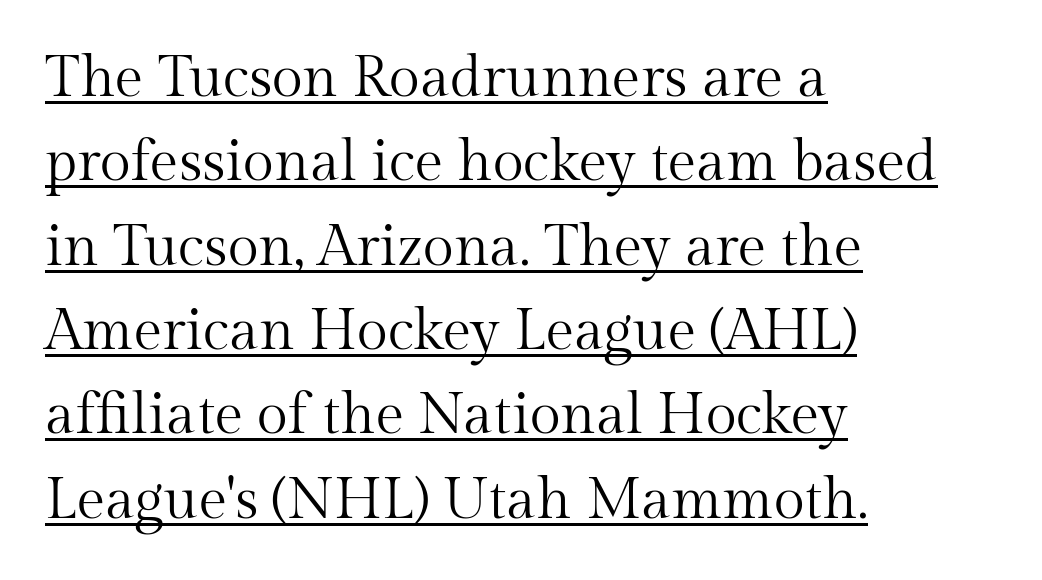
The space between consecutive lines is moderate. Italic? Not at all — the glyphs are vertical. The rendering keeps characters at their native spacing. Look at the bottom of the vertical strokes: they flare into serifs here.
